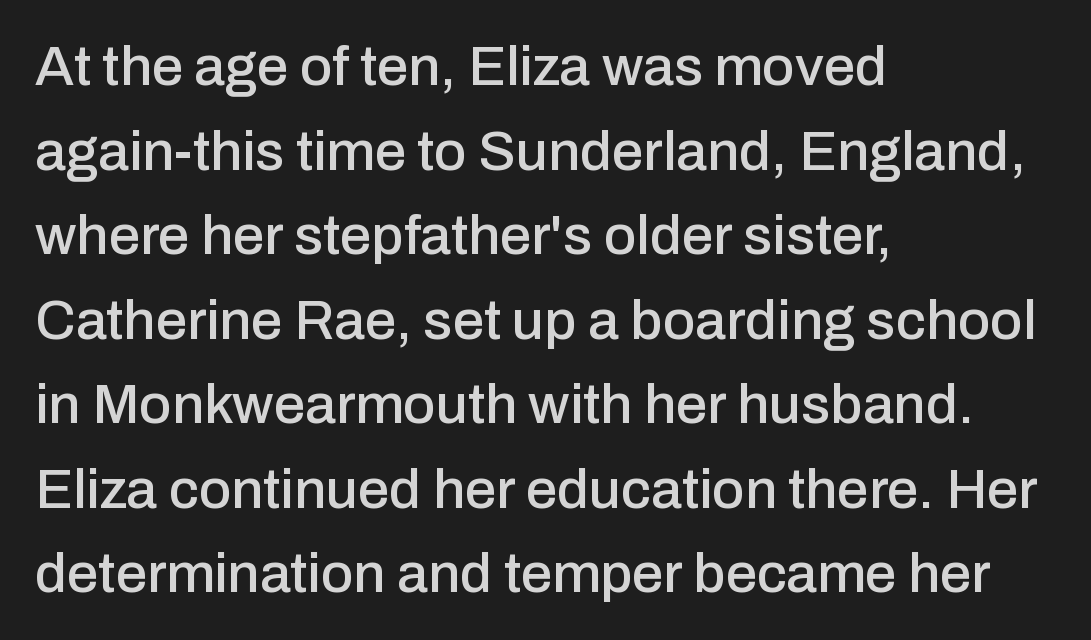
{"serif": "no", "italic": "no", "width": "normal", "stroke_contrast": "low", "x_height": "medium", "monospaced": "no", "underline": "no", "align": "left", "line_spacing": "normal", "line_spacing_ratio": 1.51, "letter_spacing": "normal", "letter_spacing_em": 0.0, "glyph_px": 56}
